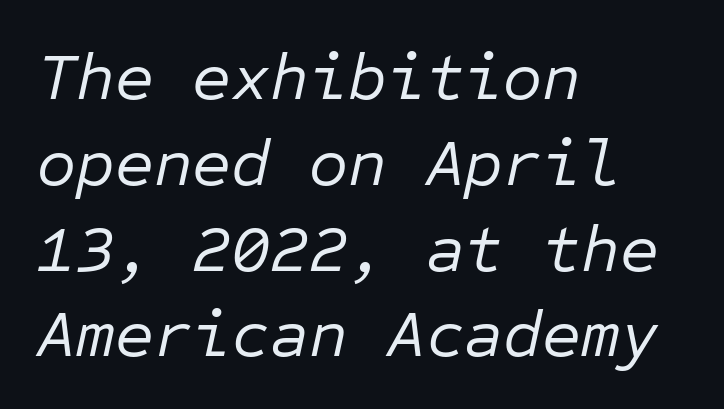
Spacing verdict: monospaced, one width for all characters. This sample keeps an unexceptional amount of space between lines. Is the type heavy? It reads as light-to-regular instead. Descender tails drop into unmarked territory.
